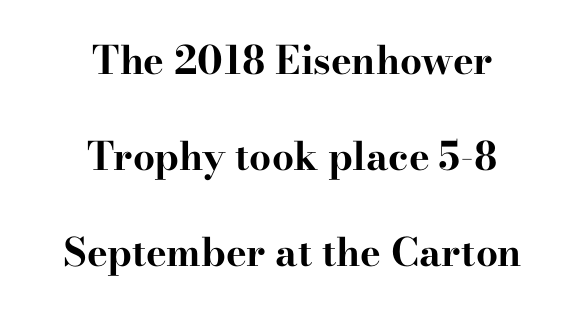
Has an underline been added? It has not. Nothing unusual about the tracking: characters are spaced as the font intends. Horizontal alignment here is central, giving a formal, balanced look. The glyphs in this specimen are seriffed.
